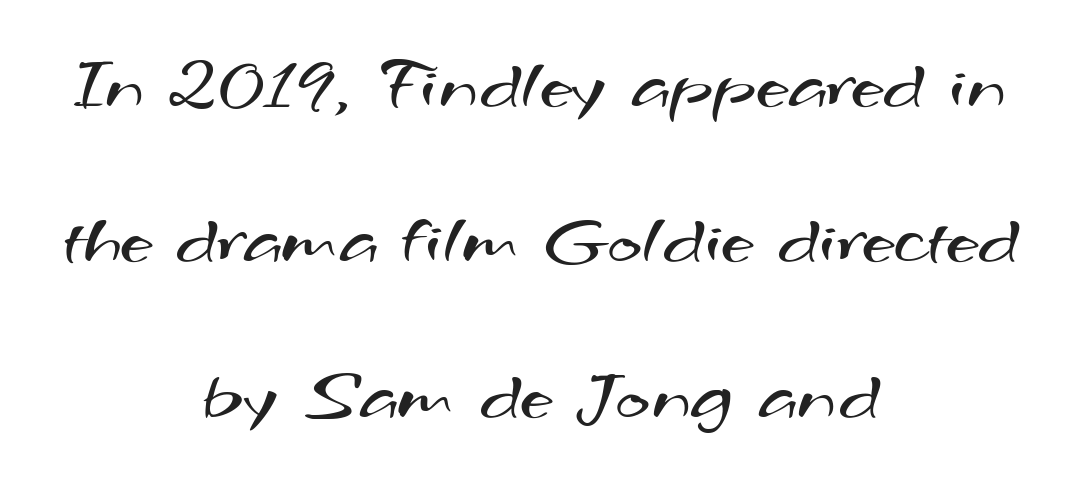
Q: Is the text bold? A: No.
Q: Is the typeface a serif or a sans-serif typeface? A: Sans-serif.
Q: Is the text underlined? A: No.
Q: How is the paragraph aligned? A: Centered.
Q: Is the spacing between letters normal or unusually wide? A: Normal.
Q: Is the spacing between lines tight, normal or loose? A: Loose.
Q: Width (condensed, normal, or wide)? A: Wide.
Q: Stroke contrast? A: Medium.
Q: x-height? A: Small.
Q: Monospaced? A: No.
